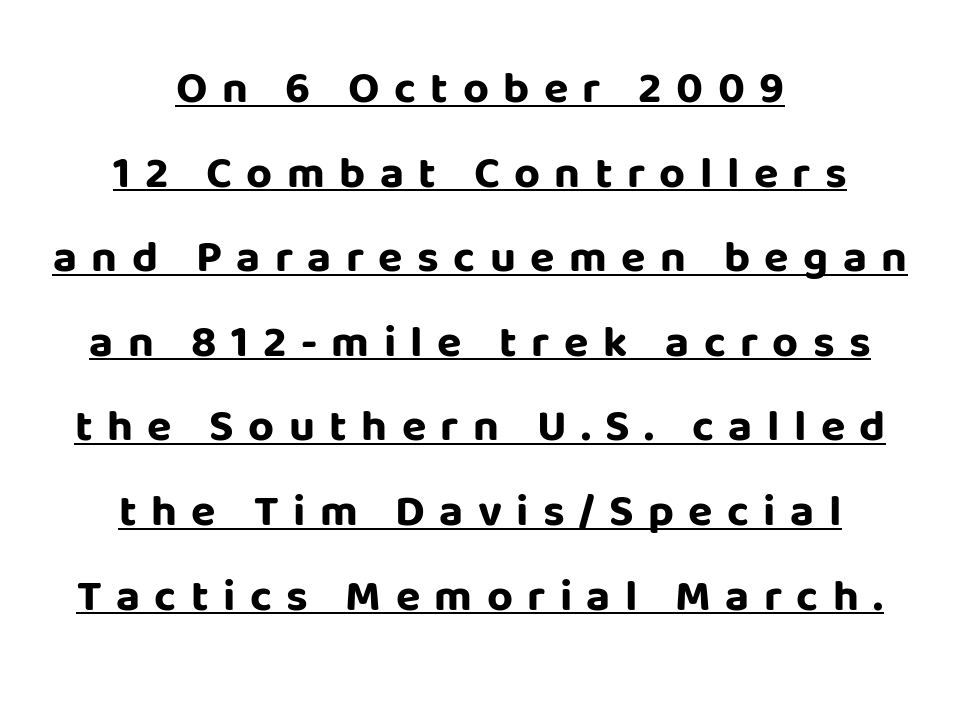
Q: Is the text bold? A: Yes.
Q: Is the text italic (slanted)? A: No, it is upright.
Q: Is the typeface a serif or a sans-serif typeface? A: Sans-serif.
Q: Is the text underlined? A: Yes.
Q: How is the paragraph aligned? A: Centered.
Q: Is the spacing between letters normal or unusually wide? A: Unusually wide.
Q: Width (condensed, normal, or wide)? A: Normal.
Q: Stroke contrast? A: Low.
Q: x-height? A: Large.
Q: Monospaced? A: No.
